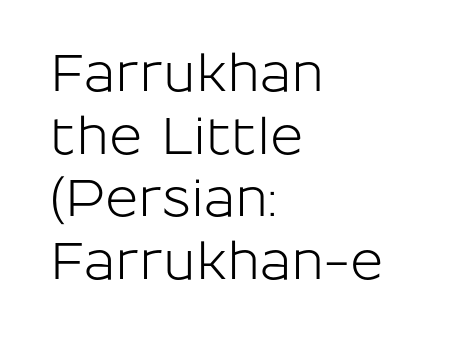
Q: Is the text italic (slanted)? A: No, it is upright.
Q: Is the typeface a serif or a sans-serif typeface? A: Sans-serif.
Q: Is the text underlined? A: No.
Q: How is the paragraph aligned? A: Left-aligned.
Q: Is the spacing between letters normal or unusually wide? A: Normal.
Q: Width (condensed, normal, or wide)? A: Normal.
Q: Stroke contrast? A: Low.
Q: x-height? A: Medium.
Q: Monospaced? A: No.
